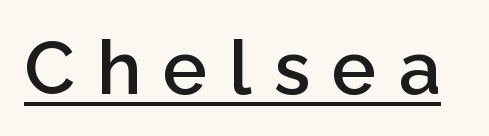
The image shows 74 px semibold sans-serif type, upright; set unusually wide letter spacing (+0.3 em), underlined; low stroke contrast and a medium x-height.
